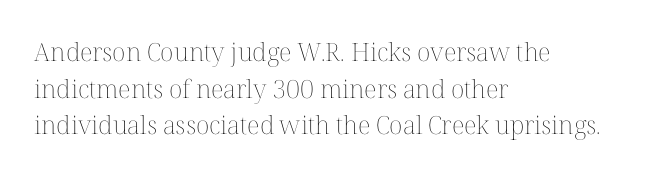
Q: Is the text bold? A: No.
Q: Is the text italic (slanted)? A: No, it is upright.
Q: Is the text underlined? A: No.
Q: How is the paragraph aligned? A: Left-aligned.
Q: Is the spacing between letters normal or unusually wide? A: Normal.
Q: Is the spacing between lines tight, normal or loose? A: Normal.
